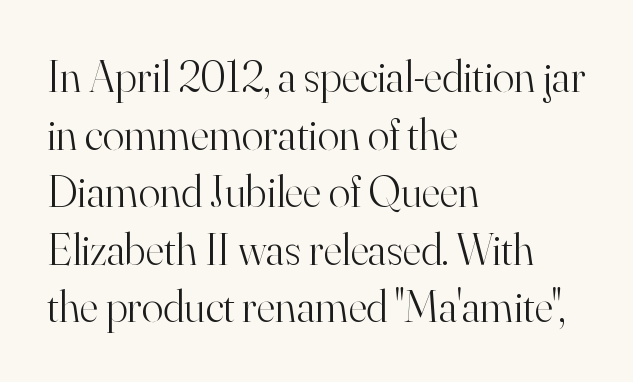
Q: Is the text bold? A: No.
Q: Is the text italic (slanted)? A: No, it is upright.
Q: Is the typeface a serif or a sans-serif typeface? A: Serif.
Q: Is the text underlined? A: No.
Q: How is the paragraph aligned? A: Left-aligned.
Q: Is the spacing between letters normal or unusually wide? A: Normal.
Q: Is the spacing between lines tight, normal or loose? A: Normal.
Q: Width (condensed, normal, or wide)? A: Normal.
Q: Stroke contrast? A: High.
Q: x-height? A: Small.
Q: Monospaced? A: No.
